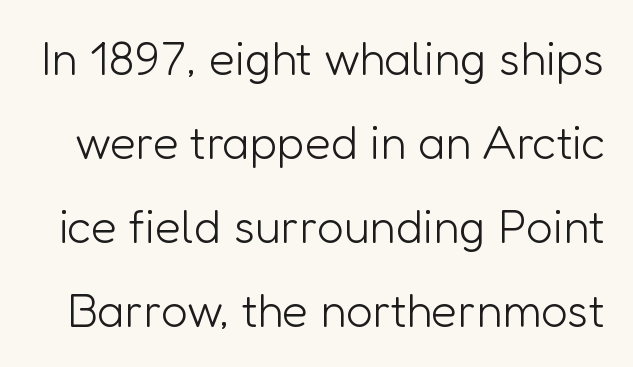
Q: Is the text bold? A: No.
Q: Is the text italic (slanted)? A: No, it is upright.
Q: Is the typeface a serif or a sans-serif typeface? A: Sans-serif.
Q: Is the text underlined? A: No.
Q: Is the spacing between letters normal or unusually wide? A: Normal.
Q: Width (condensed, normal, or wide)? A: Normal.
Q: Stroke contrast? A: Low.
Q: x-height? A: Medium.
Q: Monospaced? A: No.
